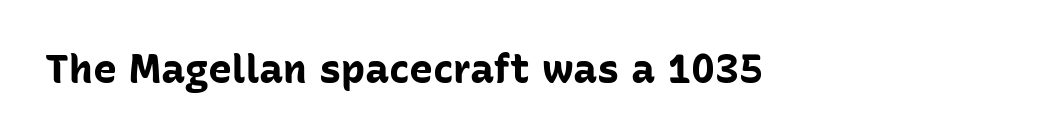
The image shows 40 px bold sans-serif type, upright; set normal letter spacing, not underlined; low stroke contrast and a medium x-height.
